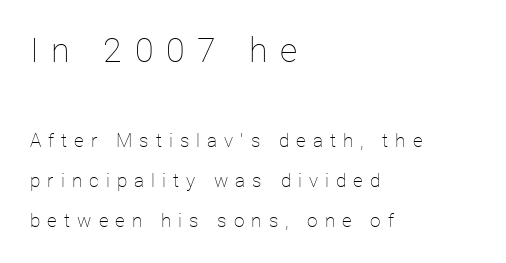
The image shows 34 px thin type, upright; set left-aligned, loose line spacing (2.11x), unusually wide letter spacing (+0.37 em), not underlined; the first (top) block is 1.79x larger; low stroke contrast and a medium x-height.
